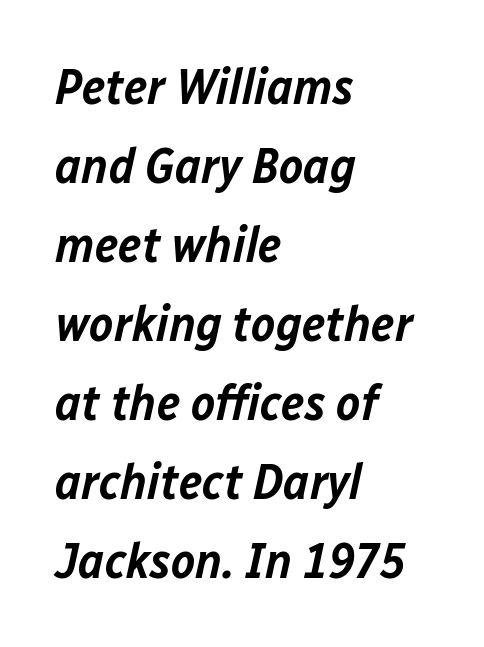
The image shows 51 px semibold type, italic (leaning right); set left-aligned, normal line spacing (1.55x), normal letter spacing, not underlined; low stroke contrast and a medium x-height.
